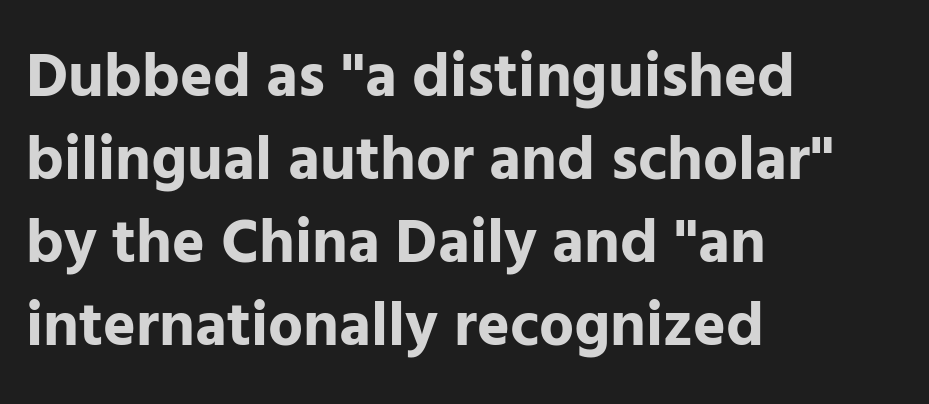
{"serif": "no", "italic": "no", "bold": "yes", "weight": "bold", "width": "normal", "stroke_contrast": "low", "x_height": "medium", "monospaced": "no", "underline": "no", "align": "left", "line_spacing": "normal", "line_spacing_ratio": 1.34, "letter_spacing": "normal", "letter_spacing_em": 0.0, "glyph_px": 62}
